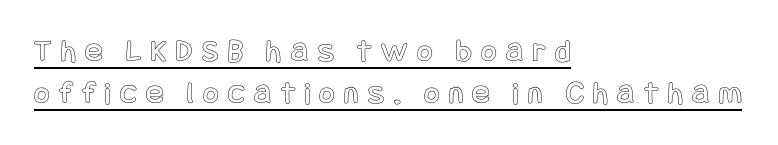
Compared with a centered layout, this one pins lines to the left instead. Here the glyphs are tracked loosely, breaking word shapes into spaced letters. The typography opts for an upright posture over an oblique one. Like a heading marked for emphasis, these lines bear an underscore. Honestly, the row spacing looks completely unremarkable.
